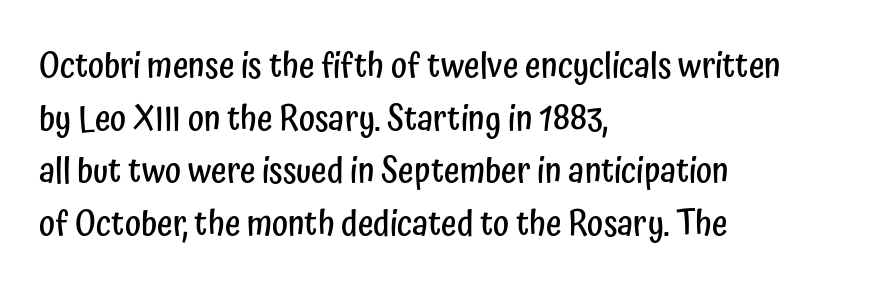
Q: Is the text bold? A: Semi-bold.
Q: Is the text italic (slanted)? A: No, it is upright.
Q: Is the typeface a serif or a sans-serif typeface? A: Sans-serif.
Q: Is the text underlined? A: No.
Q: How is the paragraph aligned? A: Left-aligned.
Q: Is the spacing between letters normal or unusually wide? A: Normal.
Q: Is the spacing between lines tight, normal or loose? A: Normal.
Q: Width (condensed, normal, or wide)? A: Condensed.
Q: Stroke contrast? A: Low.
Q: x-height? A: Medium.
Q: Monospaced? A: No.
